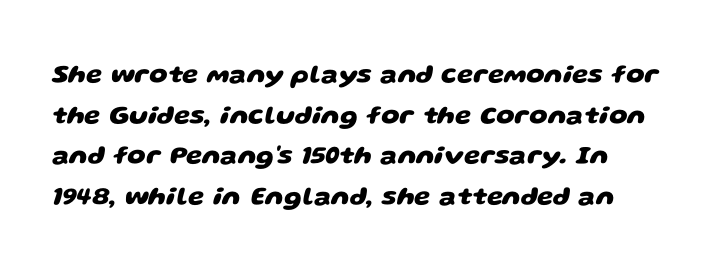
The image shows 26 px bold type; set left-aligned, normal line spacing (1.56x), normal letter spacing, not underlined.
